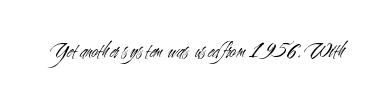
Q: Is the text bold? A: No.
Q: Is the text italic (slanted)? A: Yes.
Q: Is the text underlined? A: No.
Q: Is the spacing between letters normal or unusually wide? A: Normal.
